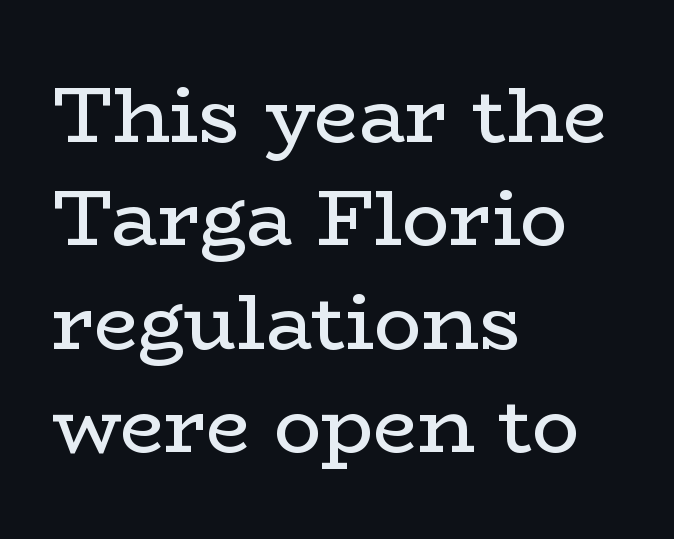
{"serif": "yes", "italic": "no", "bold": "no", "weight": "regular", "width": "wide", "stroke_contrast": "low", "x_height": "medium", "monospaced": "no", "underline": "no", "align": "left", "line_spacing": "normal", "line_spacing_ratio": 1.31, "letter_spacing": "normal", "letter_spacing_em": 0.0, "glyph_px": 79}
